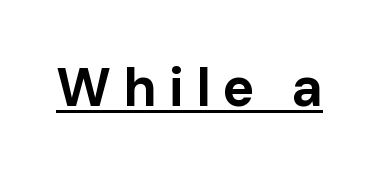
Heavy-handed strokes throughout: this text is bold. I'd call this a sans setting — the letters go barefoot. In designer terms, the underline attribute is active on this setting. Here the designer chose a conventional face with non-uniform glyph widths.
